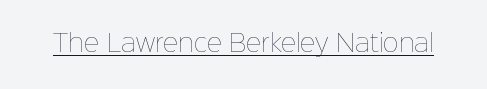
{"italic": "no", "bold": "no", "underline": "yes", "letter_spacing": "normal", "letter_spacing_em": 0.0, "glyph_px": 24}
